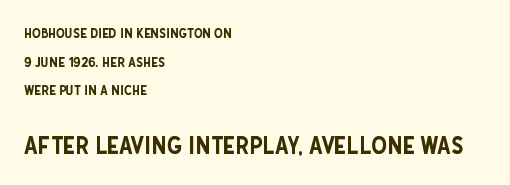
Type size steps up from the first block to the second. Caption: standard tracking, unaltered. If you measured baseline to baseline, you'd find a long distance. Reading down the block, your eye returns to a fixed left position each line.
